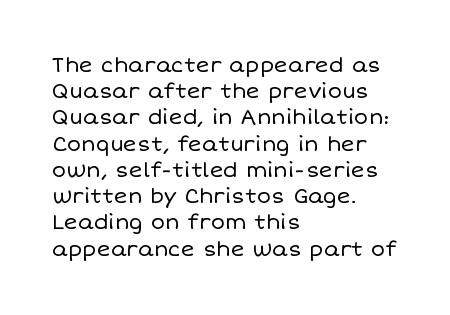
Q: Is the text bold? A: No.
Q: Is the text italic (slanted)? A: No, it is upright.
Q: Is the text underlined? A: No.
Q: How is the paragraph aligned? A: Left-aligned.
Q: Is the spacing between letters normal or unusually wide? A: Normal.
Q: Is the spacing between lines tight, normal or loose? A: Normal.
